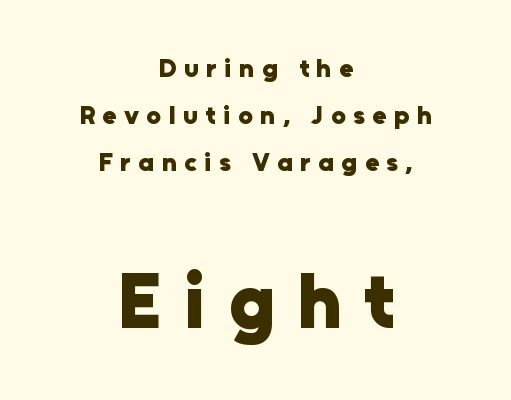
{"serif": "no", "italic": "no", "bold": "yes", "weight": "heavy", "width": "normal", "stroke_contrast": "low", "x_height": "medium", "monospaced": "no", "underline": "no", "align": "center", "line_spacing_ratio": 1.8, "letter_spacing": "wide", "letter_spacing_em": 0.29, "larger_block": "second", "size_ratio": 2.96, "glyph_px": 77}
